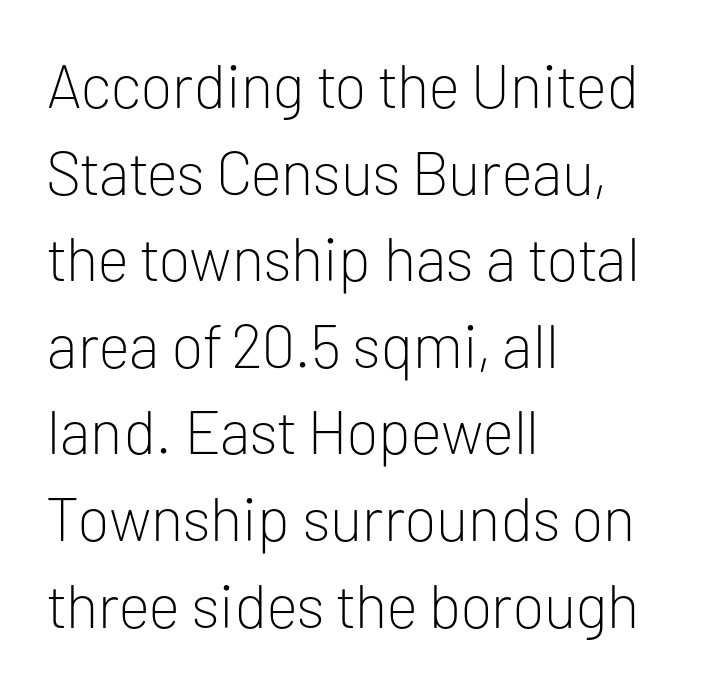
The image shows 61 px light sans-serif type, upright; set left-aligned, normal line spacing (1.42x), normal letter spacing, not underlined; low stroke contrast and a medium x-height.
